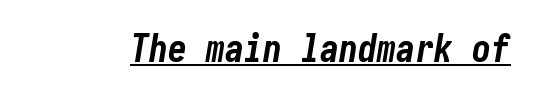
{"italic": "yes", "lean": "right", "slant_degrees": 10, "bold": "yes", "weight": "bold", "width": "condensed", "stroke_contrast": "low", "x_height": "medium", "underline": "yes", "letter_spacing": "normal", "letter_spacing_em": 0.0, "glyph_px": 38}
